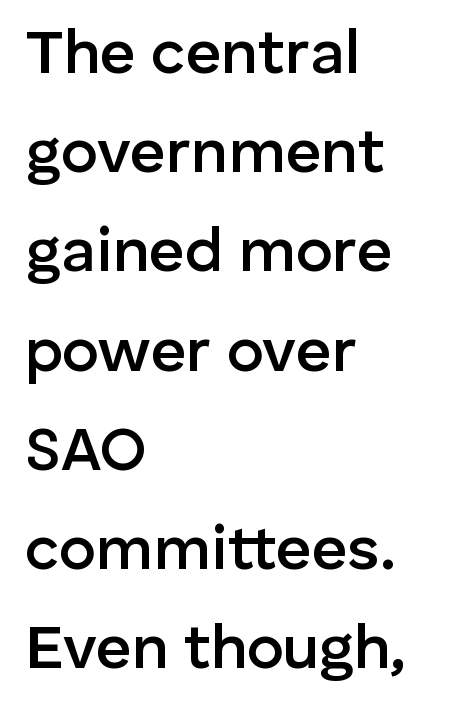
Q: Is the text bold? A: Semi-bold.
Q: Is the text italic (slanted)? A: No, it is upright.
Q: Is the typeface a serif or a sans-serif typeface? A: Sans-serif.
Q: Is the text underlined? A: No.
Q: How is the paragraph aligned? A: Left-aligned.
Q: Is the spacing between letters normal or unusually wide? A: Normal.
Q: Is the spacing between lines tight, normal or loose? A: Normal.
Q: Width (condensed, normal, or wide)? A: Normal.
Q: Stroke contrast? A: Low.
Q: x-height? A: Medium.
Q: Monospaced? A: No.
